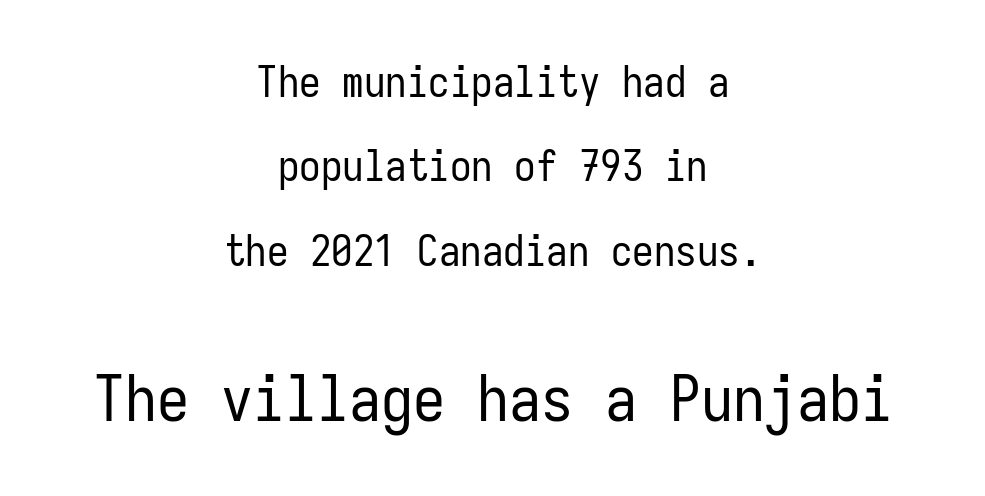
Q: Is the text bold? A: No.
Q: Is the text italic (slanted)? A: No, it is upright.
Q: Is the typeface a serif or a sans-serif typeface? A: Sans-serif.
Q: Is the text underlined? A: No.
Q: How is the paragraph aligned? A: Centered.
Q: Is the spacing between letters normal or unusually wide? A: Normal.
Q: Is the spacing between lines tight, normal or loose? A: Loose.
Q: Which block of text is set in a larger size, the first (top) or the second (bottom)? A: The second (bottom) one.
Q: Width (condensed, normal, or wide)? A: Condensed.
Q: Stroke contrast? A: Low.
Q: x-height? A: Medium.
Q: Monospaced? A: Yes.
